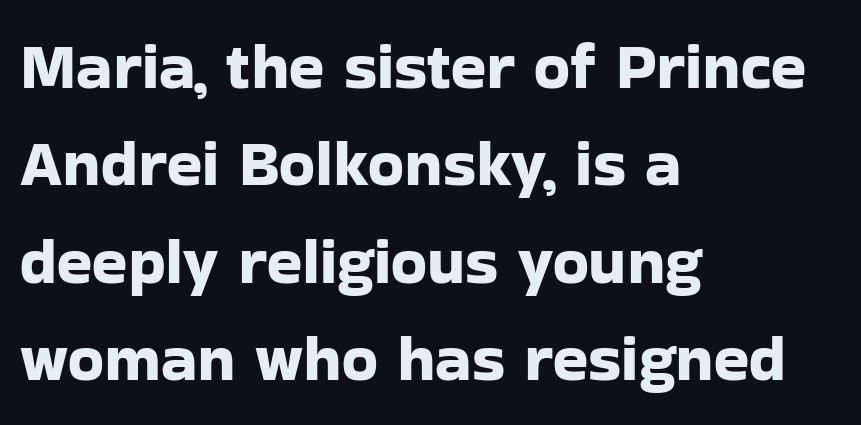
{"serif": "no", "italic": "no", "width": "normal", "stroke_contrast": "low", "x_height": "medium", "monospaced": "no", "underline": "no", "align": "left", "line_spacing": "normal", "line_spacing_ratio": 1.5, "letter_spacing": "normal", "letter_spacing_em": 0.0, "glyph_px": 65}
